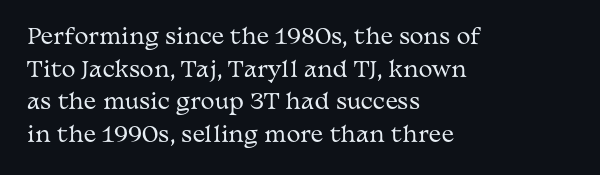
The axis of the letterforms is exactly vertical. Here the glyphs are tracked normally, forming tight word shapes. Descenders hang freely into open space. Line beginnings align vertically; line endings do not. The rows are spaced the way most documents space them.
